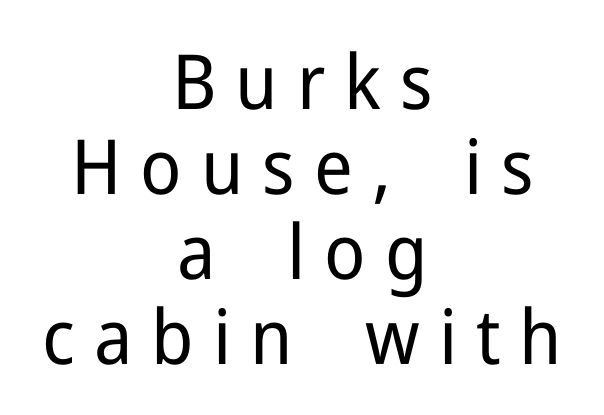
{"serif": "no", "italic": "no", "bold": "no", "weight": "regular", "width": "normal", "stroke_contrast": "low", "x_height": "medium", "monospaced": "no", "underline": "no", "align": "center", "line_spacing": "tight", "line_spacing_ratio": 1.12, "letter_spacing": "wide", "letter_spacing_em": 0.25, "glyph_px": 76}
